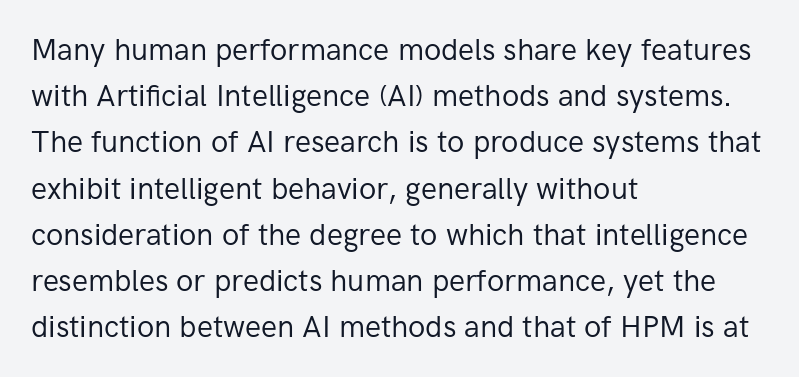
Q: Is the text bold? A: No.
Q: Is the text italic (slanted)? A: No, it is upright.
Q: Is the typeface a serif or a sans-serif typeface? A: Sans-serif.
Q: Is the text underlined? A: No.
Q: How is the paragraph aligned? A: Left-aligned.
Q: Is the spacing between letters normal or unusually wide? A: Normal.
Q: Is the spacing between lines tight, normal or loose? A: Normal.
Q: Width (condensed, normal, or wide)? A: Normal.
Q: Stroke contrast? A: Low.
Q: x-height? A: Medium.
Q: Monospaced? A: No.
